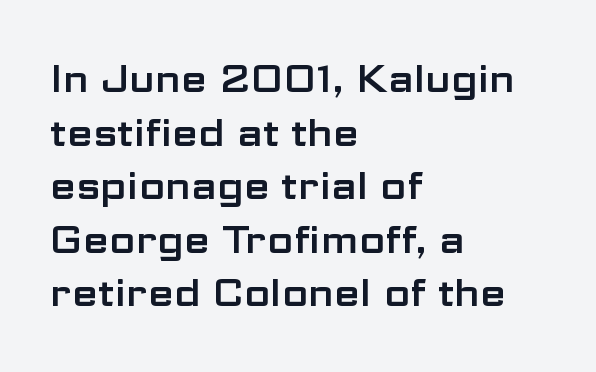
The letters sit at their default tracking, neither squeezed nor spread. Ordinary non-slanted type is in use. Does the copy run flush right? No — it runs flush left. This rendering features lettering with no underline.
